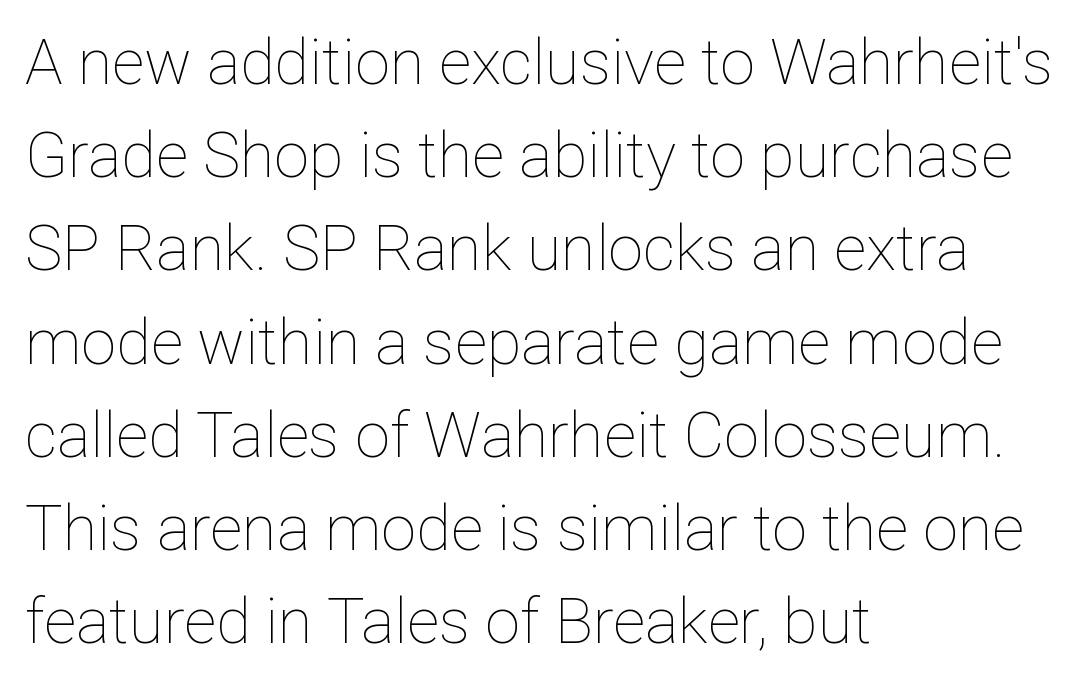
Vertically, the passage feels balanced, rows spaced as you'd expect. Underline: absent. Stroke thickness stays within the range of a standard reading face or lighter. The setting favours the left margin, as ordinary paragraphs usually do. This sample uses plain, unmodified letter spacing.
